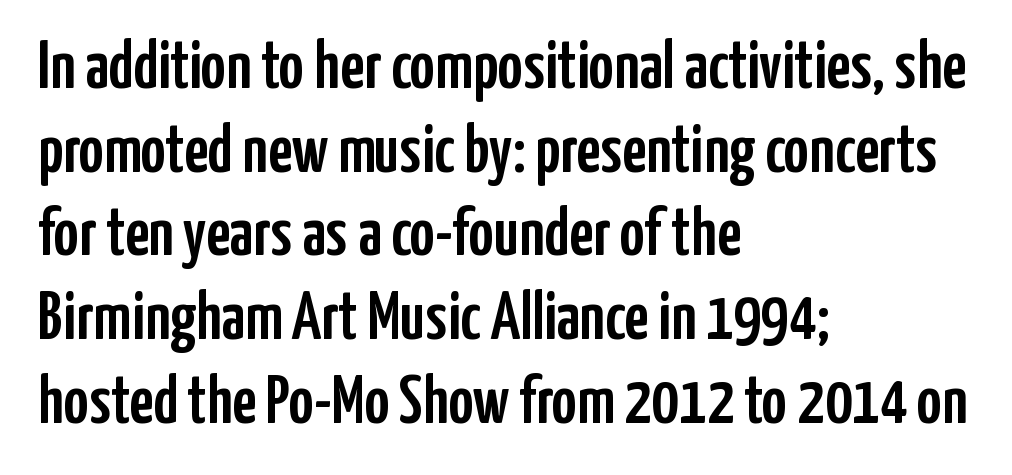
Nobody drew a line under any word here. The setting favours the left margin, as ordinary paragraphs usually do. No feet cap the strokes, marking this as sans-serif type. Tall strokes in this sample are plumb rather than angled. Standard letterfit; no display-style spreading of the glyphs. Spacing verdict: proportional, widths tailored to each character.
